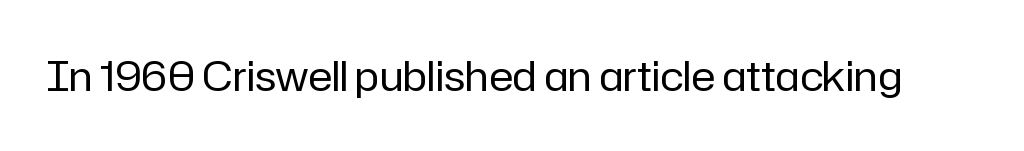
Q: Is the text bold? A: No.
Q: Is the text italic (slanted)? A: No, it is upright.
Q: Is the typeface a serif or a sans-serif typeface? A: Sans-serif.
Q: Is the text underlined? A: No.
Q: Is the spacing between letters normal or unusually wide? A: Normal.
Q: Width (condensed, normal, or wide)? A: Normal.
Q: Stroke contrast? A: Low.
Q: x-height? A: Medium.
Q: Monospaced? A: No.
